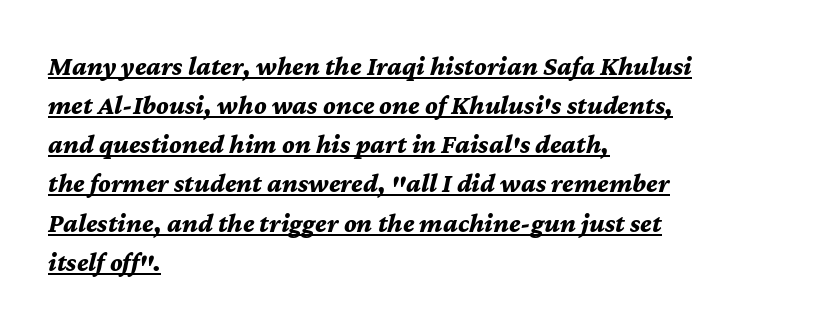
The image shows 27 px bold type, italic (leaning right); set left-aligned, normal line spacing (1.45x), normal letter spacing, underlined.
